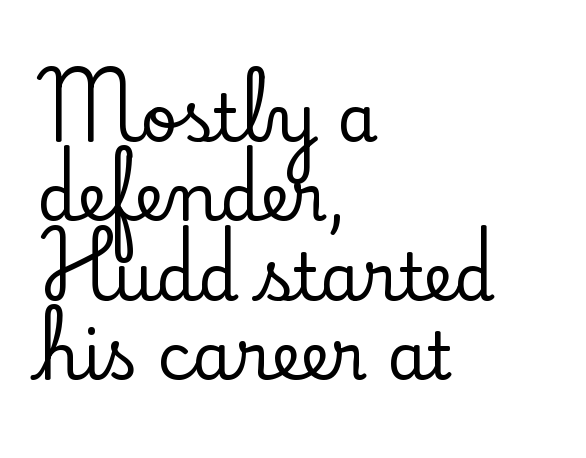
This sample has the flowing, uneven cadence of proportional lettering. Check under the words: just untouched page. A typesetter would call this zero additional tracking. Italic: no, the glyphs are upright roman. Does the type have serifs? Yes, each stem ends in a small foot.
